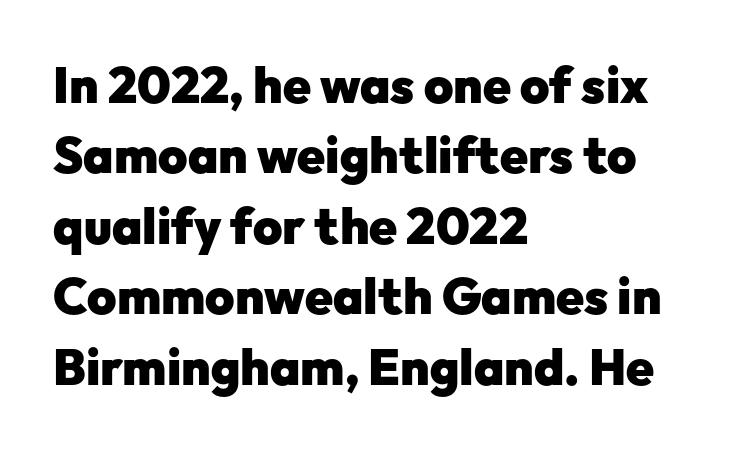
{"serif": "no", "italic": "no", "bold": "yes", "weight": "heavy", "width": "normal", "stroke_contrast": "low", "x_height": "medium", "monospaced": "no", "underline": "no", "align": "left", "line_spacing": "normal", "line_spacing_ratio": 1.41, "letter_spacing": "normal", "letter_spacing_em": 0.0, "glyph_px": 50}
